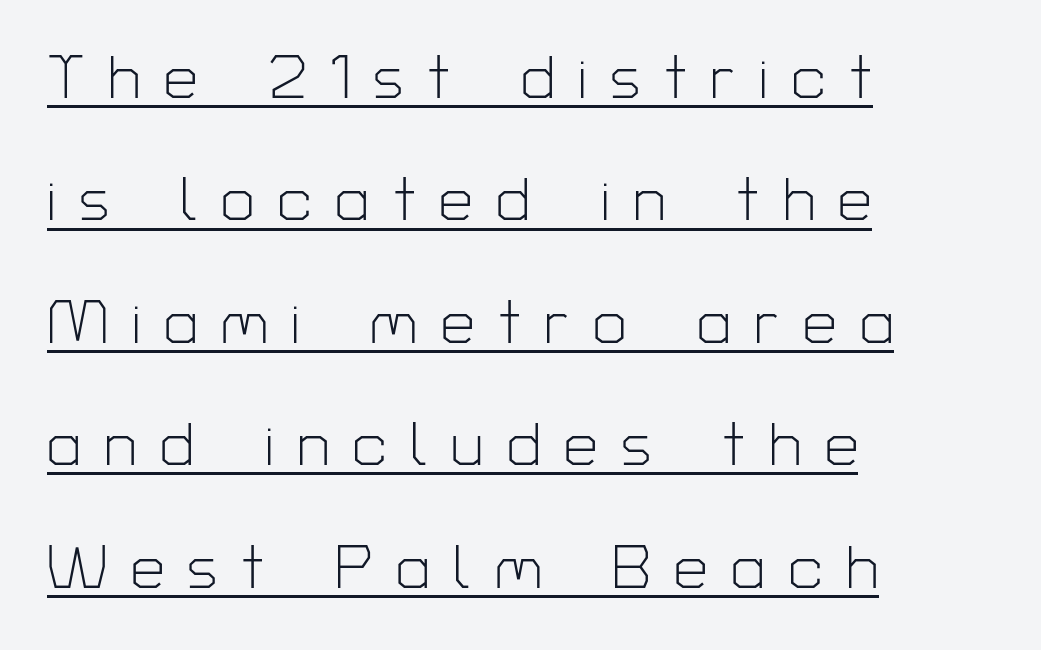
{"serif": "no", "italic": "no", "bold": "no", "weight": "light", "width": "normal", "stroke_contrast": "low", "x_height": "medium", "monospaced": "no", "underline": "yes", "align": "left", "line_spacing": "loose", "line_spacing_ratio": 2.04, "letter_spacing": "wide", "letter_spacing_em": 0.39, "glyph_px": 60}
